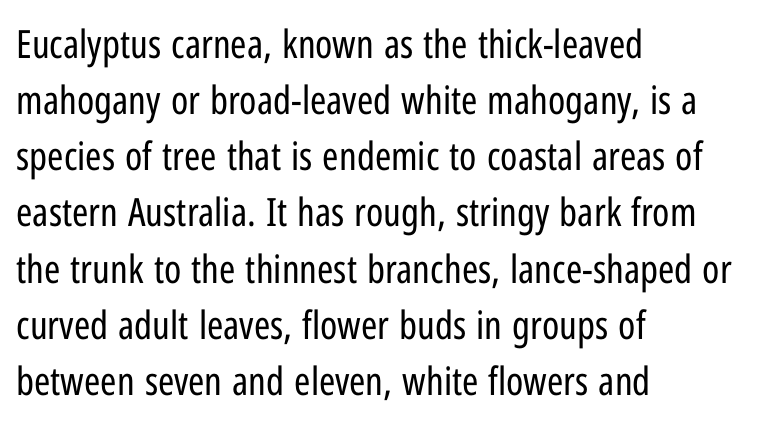
No extra ink here — the face is not bold. Which margin do the lines hug? The left one — the right edge is uneven. Anything drawn beneath the words? Only blank space. Students, observe: this is what conventionally led text looks like. The type is set solid horizontally, with unmodified tracking.
